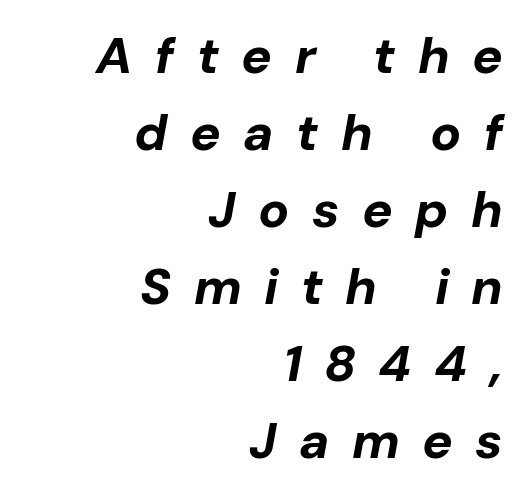
Q: Is the text bold? A: Yes.
Q: Is the text italic (slanted)? A: Yes, it leans right by about 10 degrees.
Q: Is the text underlined? A: No.
Q: How is the paragraph aligned? A: Right-aligned.
Q: Is the spacing between letters normal or unusually wide? A: Unusually wide.
Q: Is the spacing between lines tight, normal or loose? A: Normal.
Q: Width (condensed, normal, or wide)? A: Normal.
Q: Stroke contrast? A: Low.
Q: x-height? A: Medium.
Q: Monospaced? A: No.
